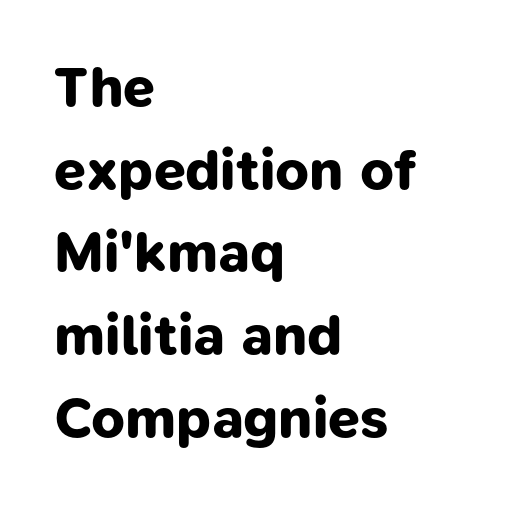
The image shows 57 px bold sans-serif type; set left-aligned, normal line spacing (1.45x), normal letter spacing, not underlined; low stroke contrast and a medium x-height.
